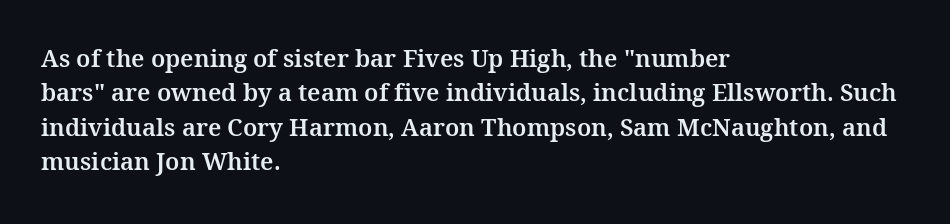
{"italic": "no", "underline": "no", "align": "left", "line_spacing": "normal", "line_spacing_ratio": 1.43, "letter_spacing": "normal", "letter_spacing_em": 0.0, "glyph_px": 24}
